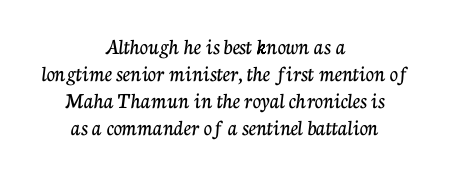
{"underline": "no", "align": "center", "line_spacing_ratio": 1.18, "letter_spacing": "normal", "letter_spacing_em": 0.0, "glyph_px": 23}
